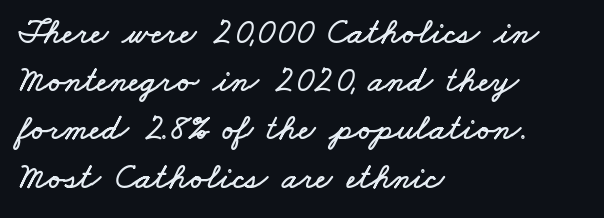
{"width": "wide", "stroke_contrast": "low", "x_height": "small", "monospaced": "no", "underline": "no", "align": "left", "line_spacing": "normal", "line_spacing_ratio": 1.34, "letter_spacing": "normal", "letter_spacing_em": 0.0, "glyph_px": 36}
